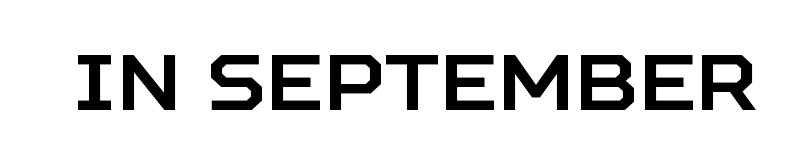
Q: Is the text italic (slanted)? A: No, it is upright.
Q: Is the typeface a serif or a sans-serif typeface? A: Sans-serif.
Q: Is the text underlined? A: No.
Q: Is the spacing between letters normal or unusually wide? A: Normal.
Q: Width (condensed, normal, or wide)? A: Normal.
Q: Stroke contrast? A: Low.
Q: x-height? A: Large.
Q: Monospaced? A: No.
